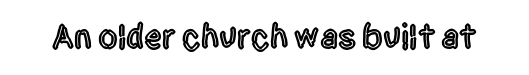
The image shows 35 px condensed sans-serif type, upright; set normal letter spacing, not underlined; a large x-height.
